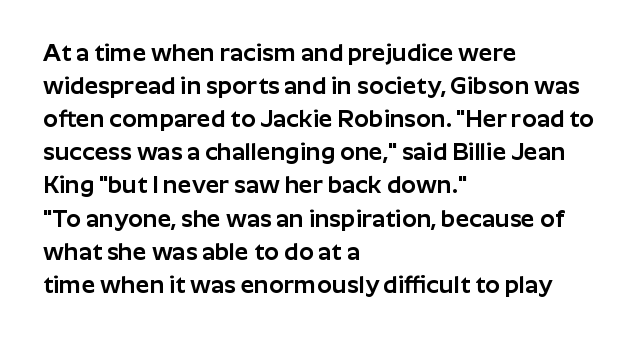
The image shows 24 px text type, upright; set left-aligned, normal line spacing (1.38x), normal letter spacing, not underlined.
